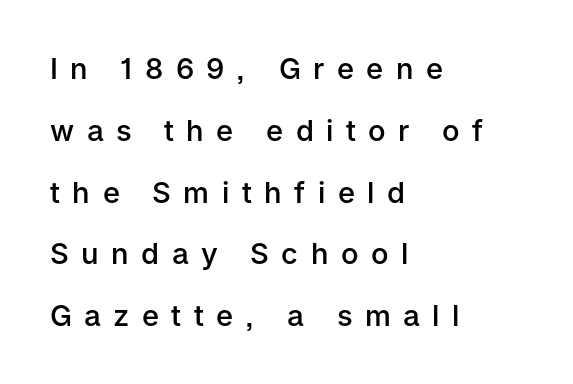
{"serif": "no", "italic": "no", "bold": "semi", "weight": "semibold", "width": "normal", "stroke_contrast": "low", "x_height": "medium", "monospaced": "no", "underline": "no", "align": "left", "line_spacing": "loose", "line_spacing_ratio": 2.13, "letter_spacing": "wide", "letter_spacing_em": 0.43, "glyph_px": 29}
